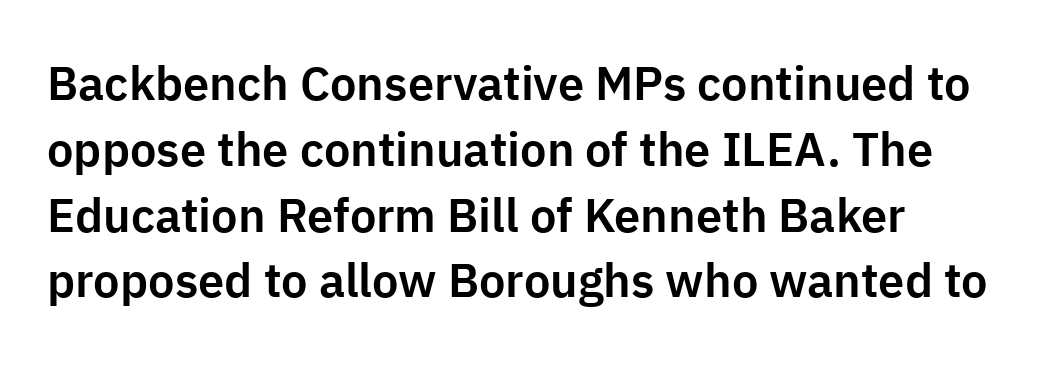
{"serif": "no", "italic": "no", "width": "normal", "stroke_contrast": "low", "x_height": "medium", "monospaced": "no", "underline": "no", "line_spacing": "normal", "line_spacing_ratio": 1.4, "letter_spacing": "normal", "letter_spacing_em": 0.0, "glyph_px": 47}
